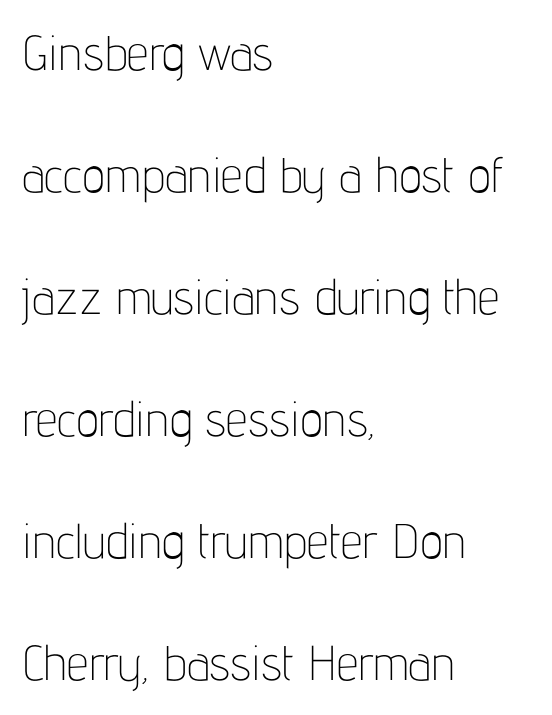
Stroke thickness stays within the range of a standard reading face or lighter. A classic flush-left, rag-right setting is used for this passage. Italic? Not at all — the glyphs are vertical. Regarding leading, the lines here are spaced well apart. The words here are not underlined.
